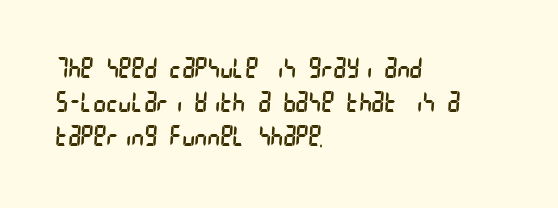
The image shows 27 px text type; set left-aligned, normal line spacing (1.26x), normal letter spacing, not underlined.
